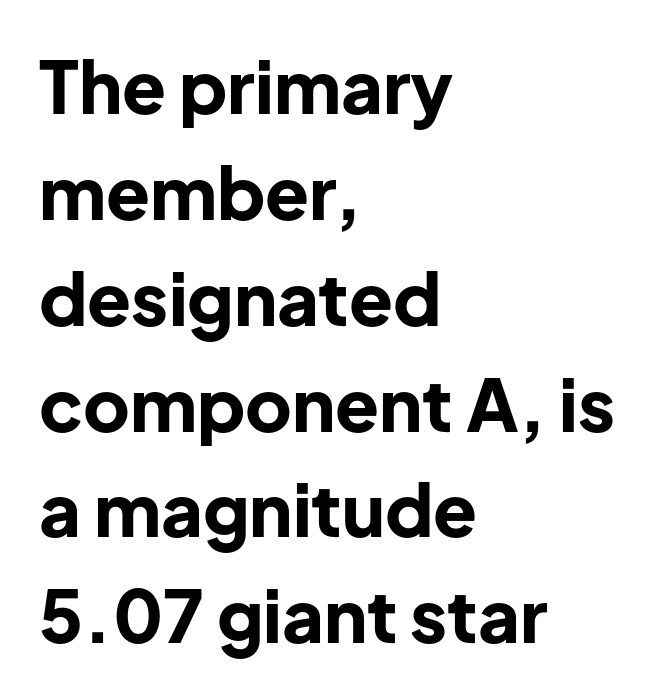
The compositor pushed each line to the left boundary. Each letter keeps its own natural width here, so spacing adapts to shape. In terms of letterform style, serifs are entirely absent. Words appear dense and cohesive because spacing is normal. A dark, heavy texture on the line: the type is bold. Does the lettering tilt? It doesn't — this is upright.
